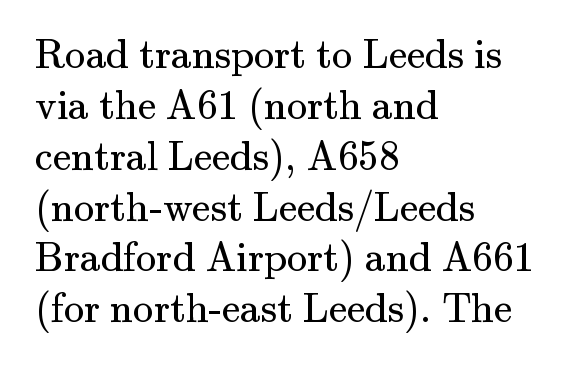
Is this a fixed-width face? No — the glyphs have proportional, varying widths. Anything drawn beneath the words? Only blank space. No letter is thick-stroked: the sample isn't bold. Old-style or modern, the face here clearly has serifs. No italicization has been applied; the sample stays upright. The rendering anchors every line to the left-hand side.
